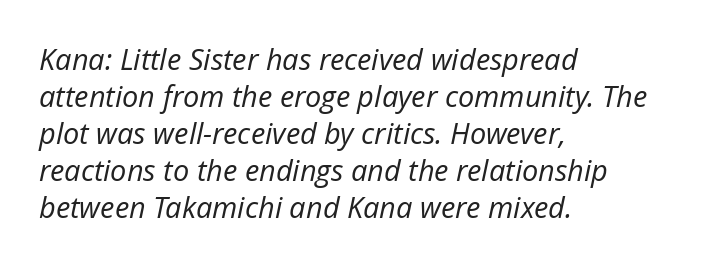
One glance says typical: line gaps are just what's usual. No extra tracking has been applied to these lines. Each letter keeps its own natural width here, so spacing adapts to shape. Does the lettering tilt? It does — this is italic. Stems and bowls with no extra thickness — not bold. The rendering anchors every line to the left-hand side.
